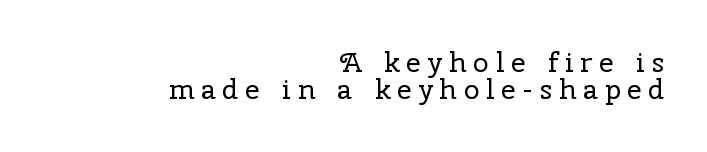
Q: Is the text bold? A: No.
Q: Is the text italic (slanted)? A: No, it is upright.
Q: Is the typeface a serif or a sans-serif typeface? A: Serif.
Q: Is the text underlined? A: No.
Q: How is the paragraph aligned? A: Right-aligned.
Q: Is the spacing between letters normal or unusually wide? A: Unusually wide.
Q: Is the spacing between lines tight, normal or loose? A: Tight.
Q: Width (condensed, normal, or wide)? A: Normal.
Q: Stroke contrast? A: Low.
Q: x-height? A: Medium.
Q: Monospaced? A: No.
